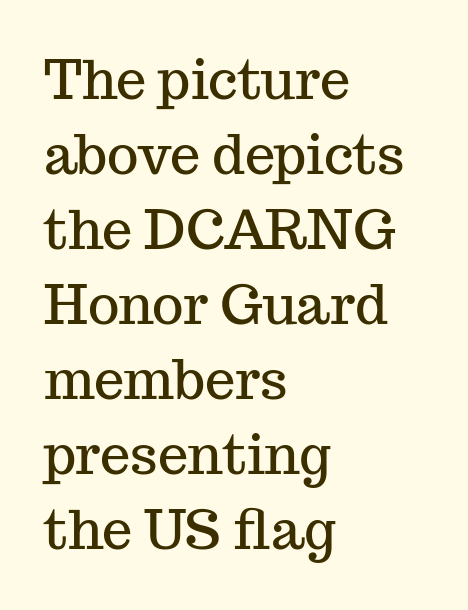
The image shows 54 px serif type, upright; set left-aligned, normal line spacing (1.39x), normal letter spacing, not underlined; medium stroke contrast and a medium x-height.
